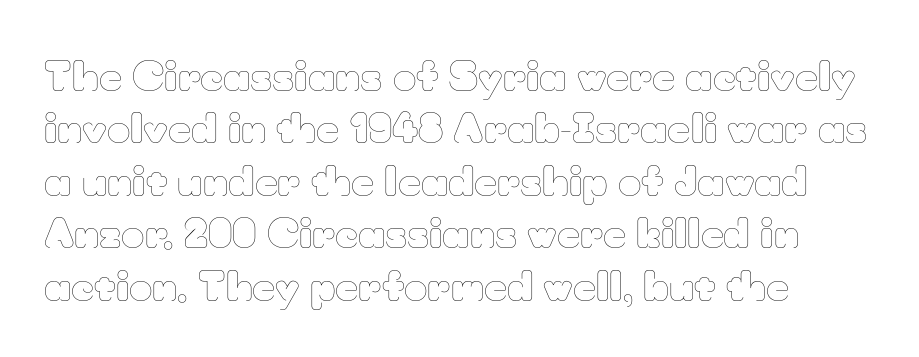
{"italic": "no", "bold": "no", "weight": "thin", "width": "normal", "stroke_contrast": "low", "x_height": "small", "monospaced": "no", "underline": "no", "align": "left", "line_spacing": "normal", "line_spacing_ratio": 1.31, "letter_spacing": "normal", "letter_spacing_em": 0.0, "glyph_px": 40}
